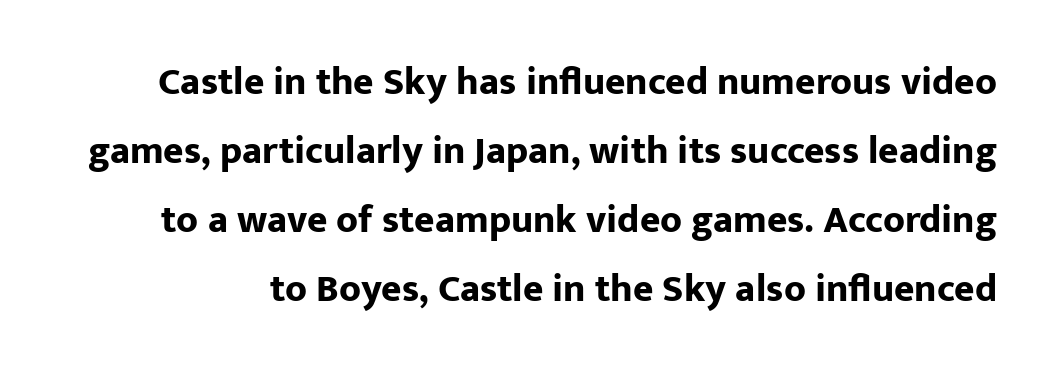
The image shows 39 px bold sans-serif type, upright; set line spacing 1.77x, normal letter spacing, not underlined; low stroke contrast and a medium x-height.
